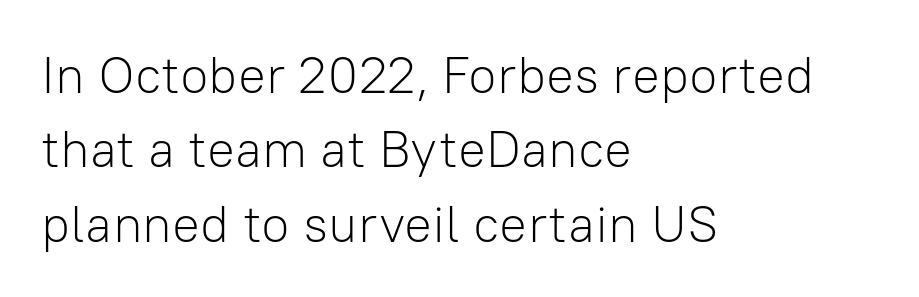
Q: Is the text bold? A: No.
Q: Is the text italic (slanted)? A: No, it is upright.
Q: Is the typeface a serif or a sans-serif typeface? A: Sans-serif.
Q: Is the text underlined? A: No.
Q: How is the paragraph aligned? A: Left-aligned.
Q: Is the spacing between letters normal or unusually wide? A: Normal.
Q: Is the spacing between lines tight, normal or loose? A: Normal.
Q: Width (condensed, normal, or wide)? A: Normal.
Q: Stroke contrast? A: Low.
Q: x-height? A: Medium.
Q: Monospaced? A: No.
